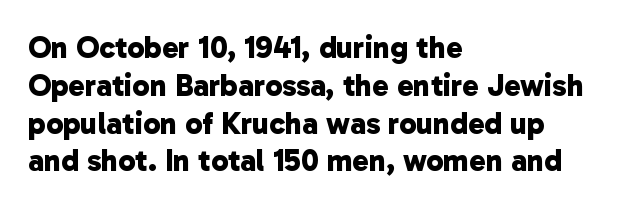
The image shows 31 px bold sans-serif type; set left-aligned, line spacing 1.22x, normal letter spacing, not underlined; low stroke contrast and a medium x-height.
